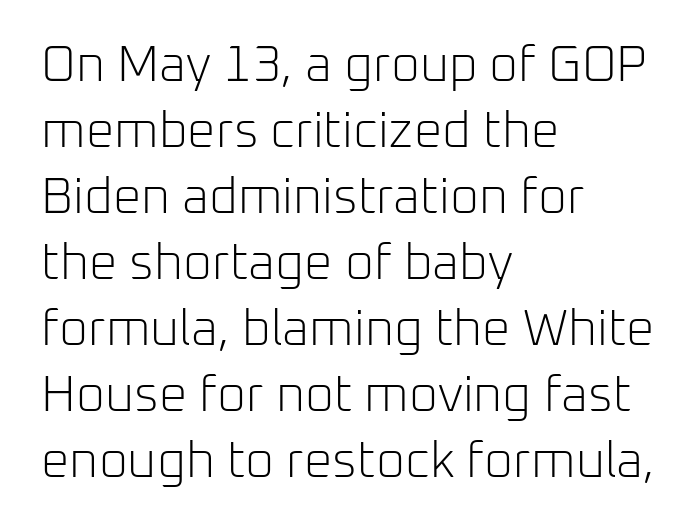
Q: Is the text bold? A: No.
Q: Is the text italic (slanted)? A: No, it is upright.
Q: Is the typeface a serif or a sans-serif typeface? A: Sans-serif.
Q: Is the text underlined? A: No.
Q: How is the paragraph aligned? A: Left-aligned.
Q: Is the spacing between letters normal or unusually wide? A: Normal.
Q: Is the spacing between lines tight, normal or loose? A: Normal.
Q: Width (condensed, normal, or wide)? A: Normal.
Q: Stroke contrast? A: Low.
Q: x-height? A: Medium.
Q: Monospaced? A: No.
